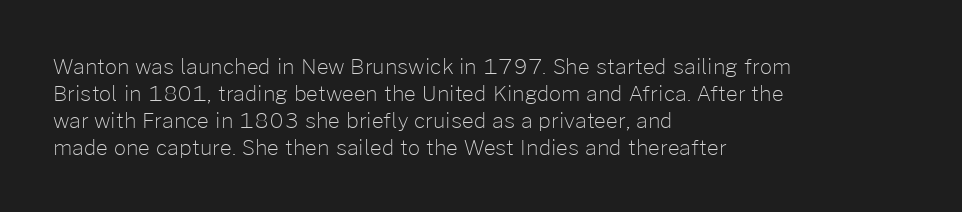
Q: Is the text bold? A: No.
Q: Is the text italic (slanted)? A: No, it is upright.
Q: Is the text underlined? A: No.
Q: How is the paragraph aligned? A: Left-aligned.
Q: Is the spacing between letters normal or unusually wide? A: Normal.
Q: Is the spacing between lines tight, normal or loose? A: Normal.
